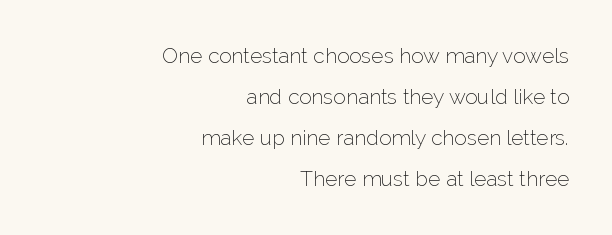
The image shows 21 px text type, upright; set right-aligned, loose line spacing (1.96x), normal letter spacing, not underlined.
